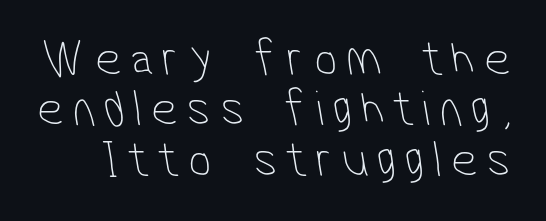
The image shows 51 px thin, condensed sans-serif type; set tight line spacing (0.99x), not underlined; low stroke contrast and a medium x-height.
